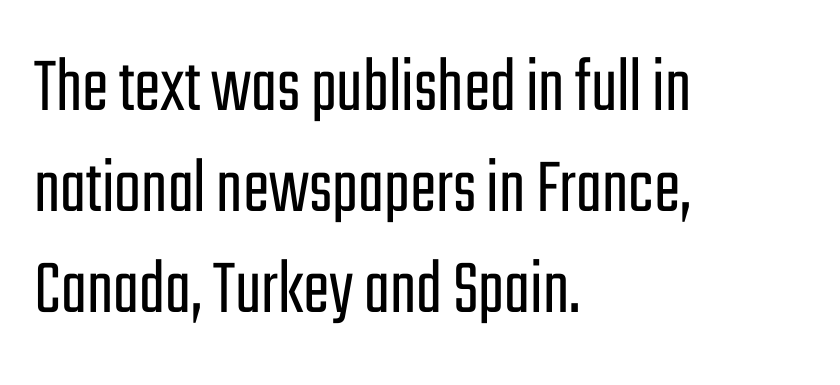
The image shows 79 px light, condensed sans-serif type, upright; set left-aligned, normal line spacing (1.28x), normal letter spacing, not underlined; low stroke contrast and a medium x-height.
